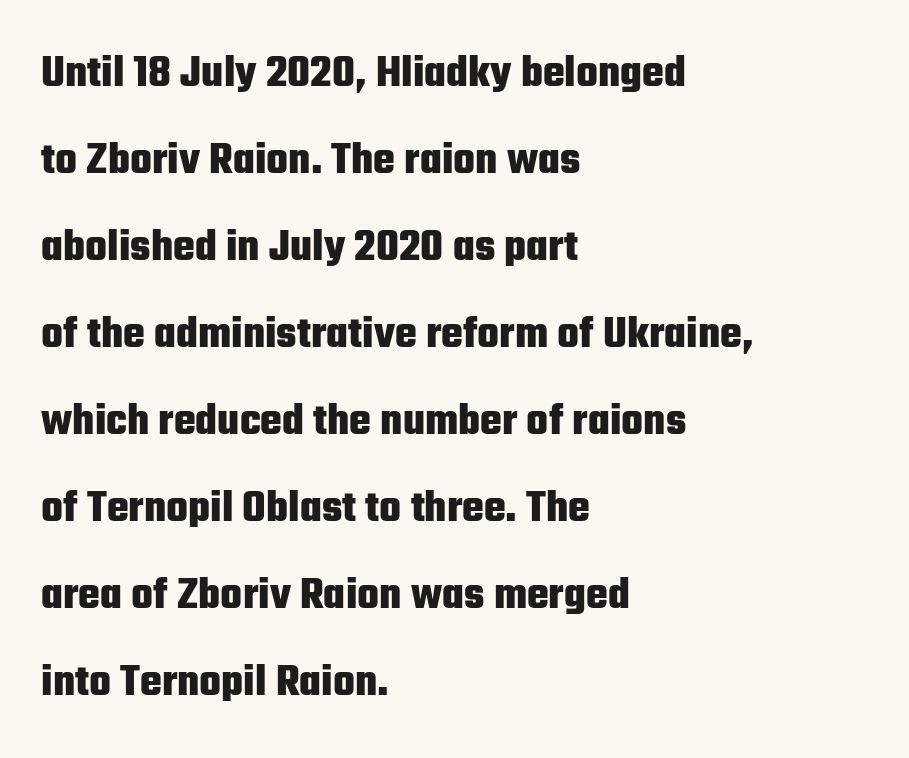
The image shows 46 px heavy, condensed sans-serif type, upright; set left-aligned, line spacing 1.89x, normal letter spacing, not underlined; low stroke contrast and a medium x-height.
